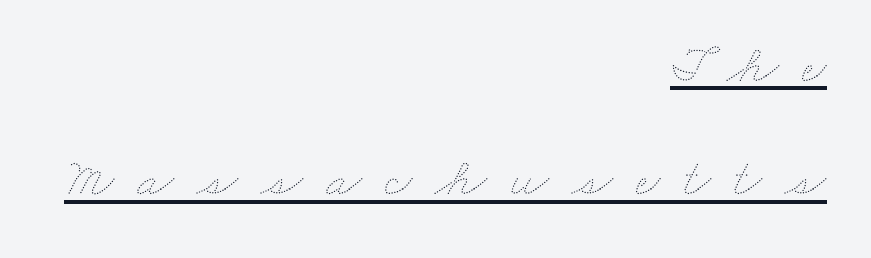
The image shows 53 px thin, wide type; set right-aligned, loose line spacing (2.14x), unusually wide letter spacing (+0.44 em), underlined; medium stroke contrast and a small x-height.
